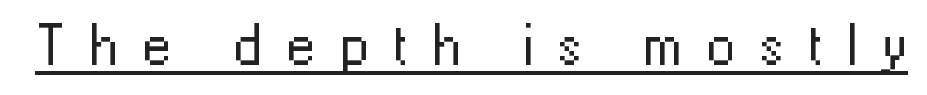
The image shows 58 px regular-weight sans-serif type, upright; set unusually wide letter spacing (+0.42 em), underlined; low stroke contrast and a medium x-height.
